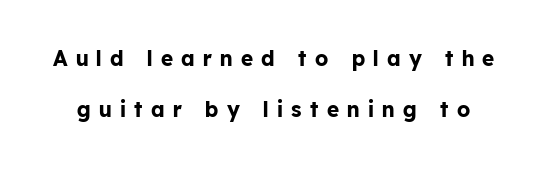
{"italic": "no", "bold": "yes", "underline": "no", "line_spacing": "loose", "line_spacing_ratio": 2.42, "letter_spacing": "wide", "letter_spacing_em": 0.4, "glyph_px": 21}
